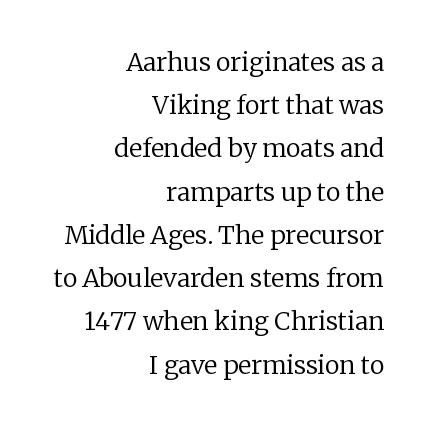
{"italic": "no", "bold": "no", "underline": "no", "align": "right", "line_spacing_ratio": 1.73, "letter_spacing": "normal", "letter_spacing_em": 0.0, "glyph_px": 25}
